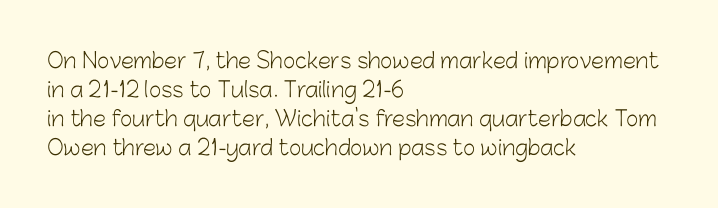
The image shows 21 px text type, upright; set left-aligned, normal line spacing (1.38x), normal letter spacing, not underlined.
